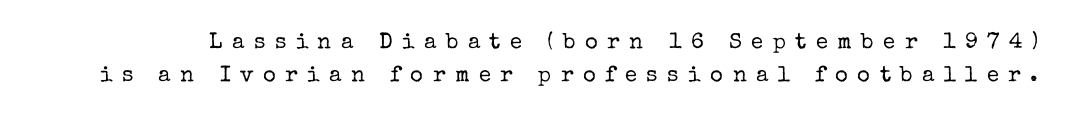
{"italic": "no", "bold": "no", "underline": "no", "line_spacing": "normal", "line_spacing_ratio": 1.5, "letter_spacing": "wide", "letter_spacing_em": 0.43, "glyph_px": 22}
